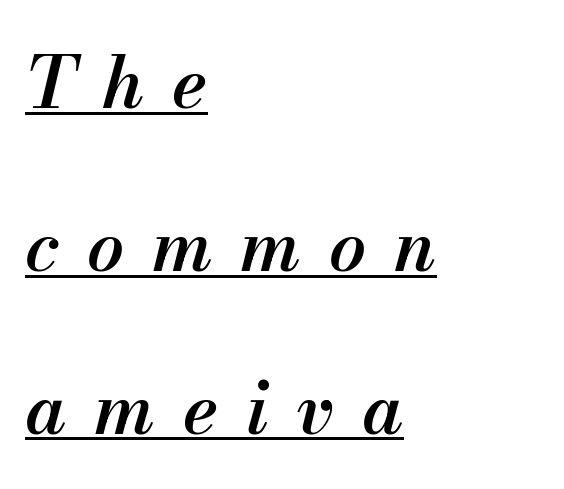
{"italic": "yes", "lean": "right", "slant_degrees": 13, "bold": "semi", "weight": "semibold", "width": "normal", "stroke_contrast": "medium", "x_height": "small", "monospaced": "no", "underline": "yes", "align": "left", "line_spacing": "loose", "line_spacing_ratio": 2.23, "letter_spacing": "wide", "letter_spacing_em": 0.38, "glyph_px": 73}
